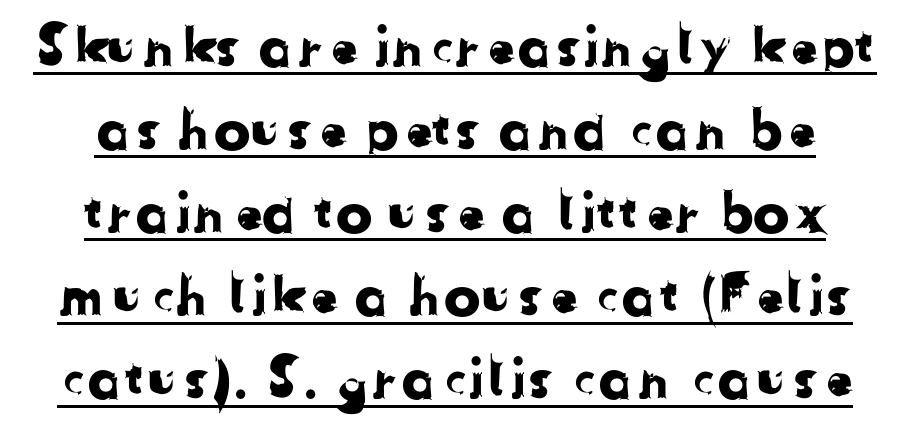
{"serif": "no", "width": "normal", "stroke_contrast": "low", "x_height": "medium", "monospaced": "no", "underline": "yes", "line_spacing": "normal", "line_spacing_ratio": 1.51, "letter_spacing": "normal", "letter_spacing_em": 0.0, "glyph_px": 55}
